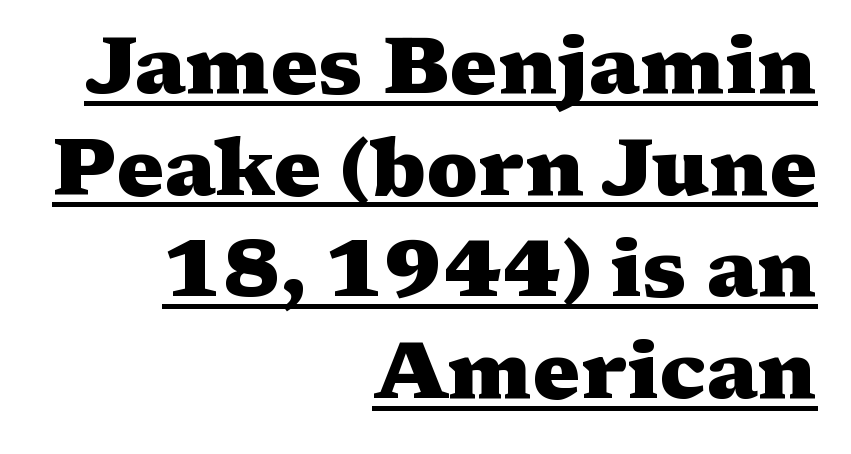
{"serif": "yes", "italic": "no", "bold": "yes", "weight": "heavy", "width": "wide", "stroke_contrast": "medium", "x_height": "medium", "monospaced": "no", "underline": "yes", "align": "right", "line_spacing": "normal", "line_spacing_ratio": 1.27, "letter_spacing": "normal", "letter_spacing_em": 0.0, "glyph_px": 80}
